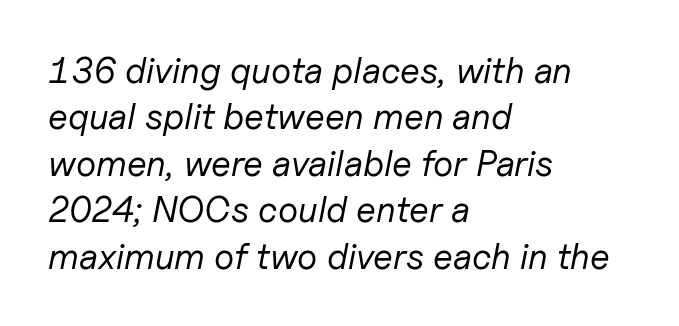
{"italic": "yes", "lean": "right", "slant_degrees": 11, "bold": "no", "weight": "regular", "width": "normal", "stroke_contrast": "low", "x_height": "medium", "monospaced": "no", "underline": "no", "align": "left", "line_spacing": "normal", "line_spacing_ratio": 1.29, "letter_spacing": "normal", "letter_spacing_em": 0.0, "glyph_px": 36}
